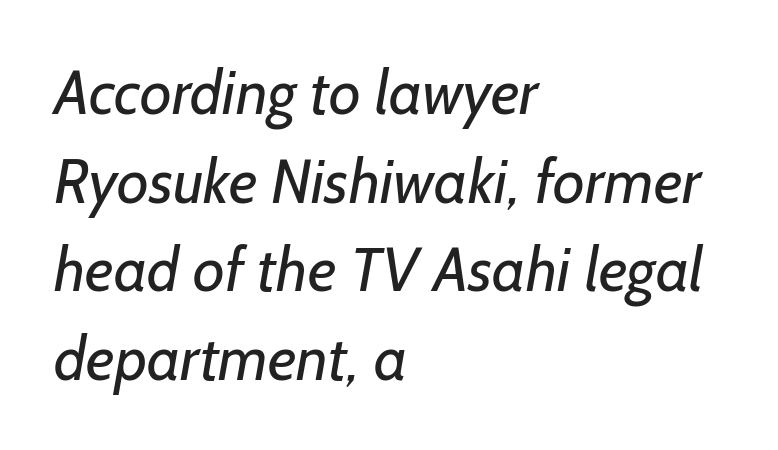
The image shows 62 px regular-weight sans-serif type; set left-aligned, normal line spacing (1.43x), normal letter spacing, not underlined; low stroke contrast and a medium x-height.
